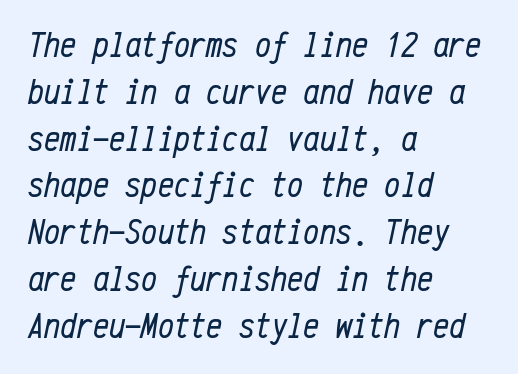
This sample is left-justified, so line endings fall wherever the words run out. Quick note: interline space is typical. A typesetter would mark this as italic. Check the space under the baseline: it is left empty. These lines keep a tight, regular rhythm from letter to letter. Spacing verdict: monospaced, one width for all characters.
